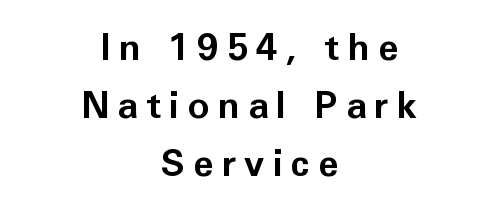
Q: Is the text bold? A: Yes.
Q: Is the text italic (slanted)? A: No, it is upright.
Q: Is the typeface a serif or a sans-serif typeface? A: Sans-serif.
Q: Is the text underlined? A: No.
Q: How is the paragraph aligned? A: Centered.
Q: Is the spacing between letters normal or unusually wide? A: Unusually wide.
Q: Is the spacing between lines tight, normal or loose? A: Normal.
Q: Width (condensed, normal, or wide)? A: Normal.
Q: Stroke contrast? A: Low.
Q: x-height? A: Medium.
Q: Monospaced? A: No.
